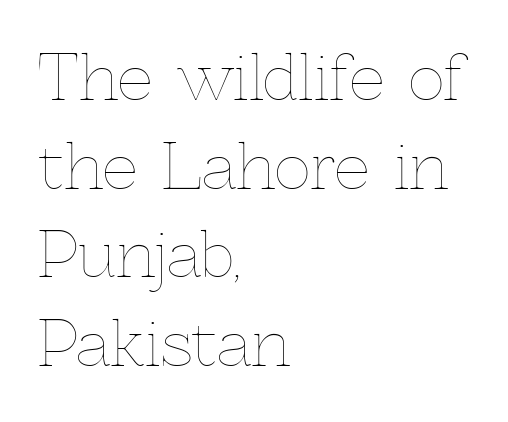
{"italic": "no", "bold": "no", "weight": "thin", "width": "normal", "x_height": "medium", "monospaced": "no", "underline": "no", "align": "left", "line_spacing": "normal", "line_spacing_ratio": 1.43, "letter_spacing": "normal", "letter_spacing_em": 0.0, "glyph_px": 62}
